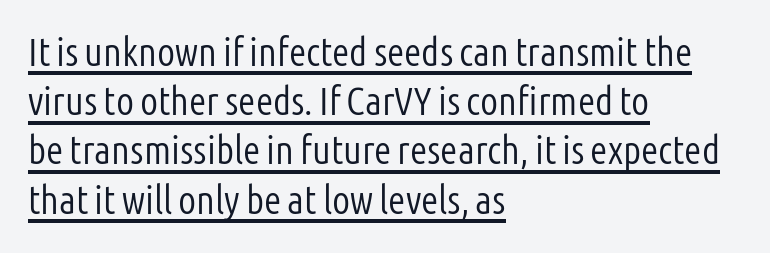
The image shows 40 px light, condensed sans-serif type, upright; set left-aligned, line spacing 1.23x, normal letter spacing, underlined; low stroke contrast and a medium x-height.
